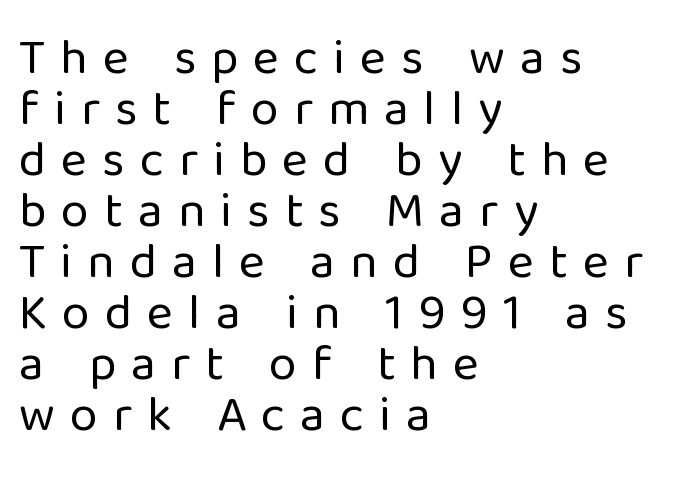
The image shows 50 px regular-weight sans-serif type, upright; set left-aligned, tight line spacing (1.02x), unusually wide letter spacing (+0.3 em), not underlined; low stroke contrast and a medium x-height.
